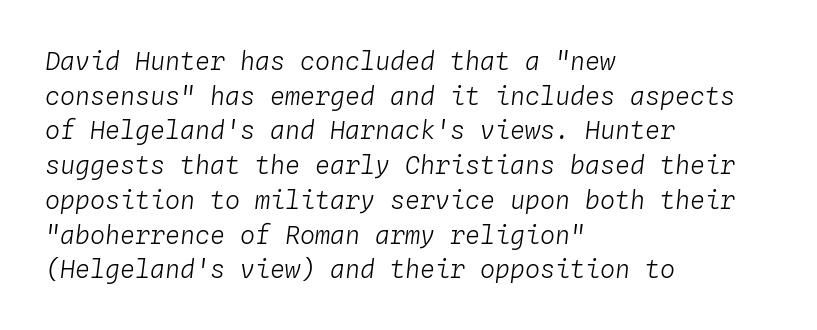
{"italic": "yes", "lean": "right", "slant_degrees": 4, "bold": "no", "underline": "no", "align": "left", "line_spacing": "normal", "line_spacing_ratio": 1.39, "letter_spacing": "normal", "letter_spacing_em": 0.0, "glyph_px": 25}
